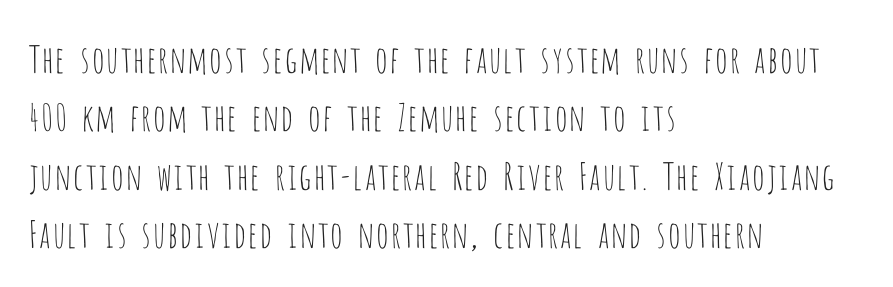
Nothing unusual about the tracking: characters are spaced as the font intends. A clean baseline with only descenders dipping below it. Weight class: somewhere from thin through regular. These lines are rendered in a variable-pitch font.
